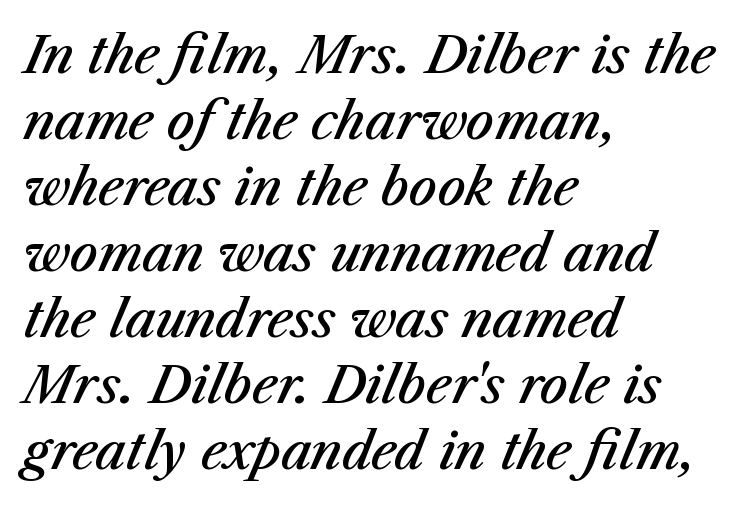
{"italic": "yes", "lean": "right", "slant_degrees": 23, "bold": "semi", "weight": "semibold", "width": "normal", "stroke_contrast": "medium", "x_height": "medium", "monospaced": "no", "underline": "no", "align": "left", "line_spacing": "normal", "line_spacing_ratio": 1.32, "letter_spacing": "normal", "letter_spacing_em": 0.0, "glyph_px": 50}
